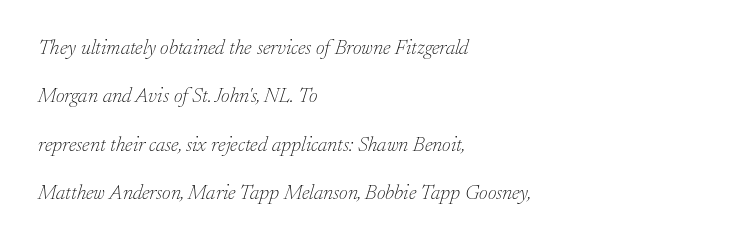
The image shows 21 px text type, italic (leaning right); set left-aligned, loose line spacing (2.3x), normal letter spacing, not underlined.
